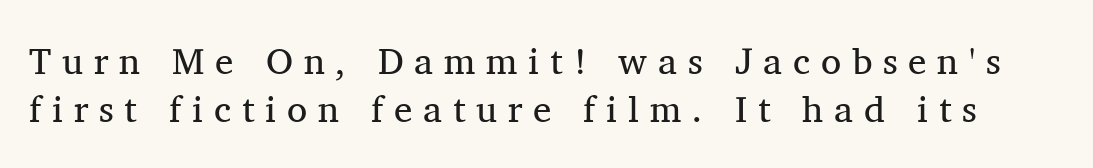
Weight: in the light-to-regular range. The specimen omits any rule beneath the text block's lines. You can tell from the footed stems that serif type was used. Notice how descenders clear the ascenders below comfortably — that's standard leading. Italic: no, the glyphs are upright roman.
